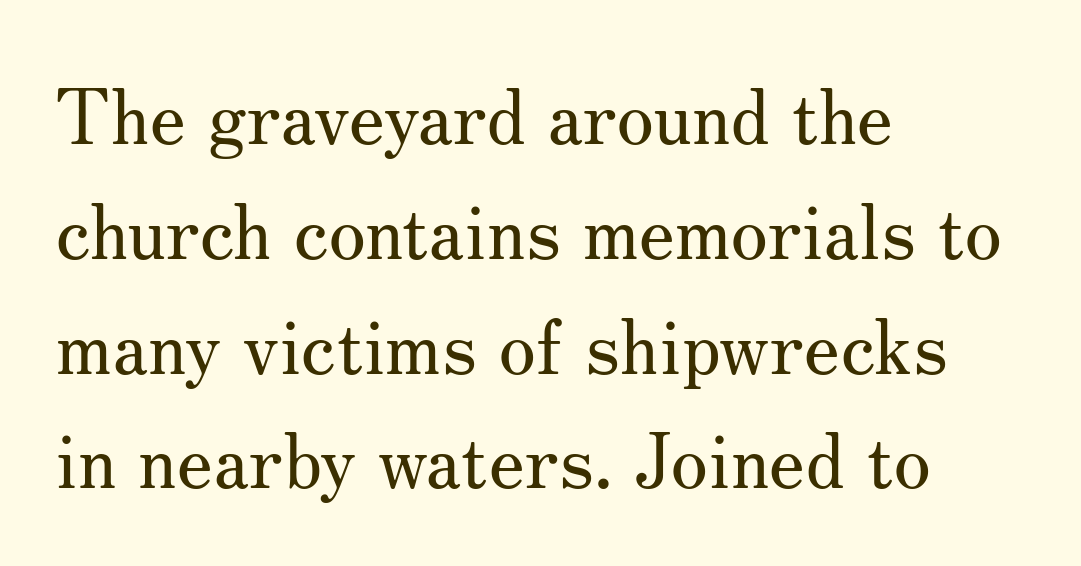
The image shows 76 px regular-weight serif type, upright; set left-aligned, normal line spacing (1.51x), normal letter spacing, not underlined; medium stroke contrast and a small x-height.
